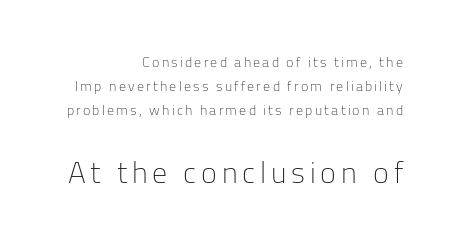
The image shows 30 px light sans-serif type, upright; set right-aligned, normal line spacing (1.7x), not underlined; the second (bottom) block is 2.14x larger; low stroke contrast and a medium x-height.
